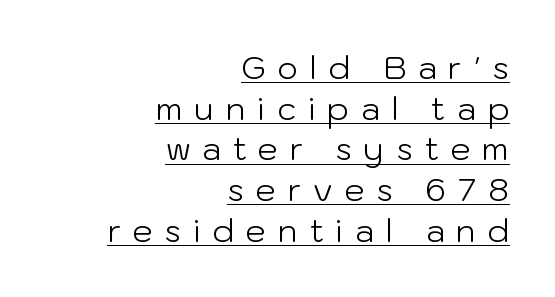
{"serif": "no", "italic": "no", "bold": "no", "weight": "light", "width": "normal", "stroke_contrast": "low", "x_height": "medium", "monospaced": "no", "underline": "yes", "align": "right", "line_spacing": "normal", "line_spacing_ratio": 1.27, "letter_spacing": "wide", "letter_spacing_em": 0.37, "glyph_px": 32}
